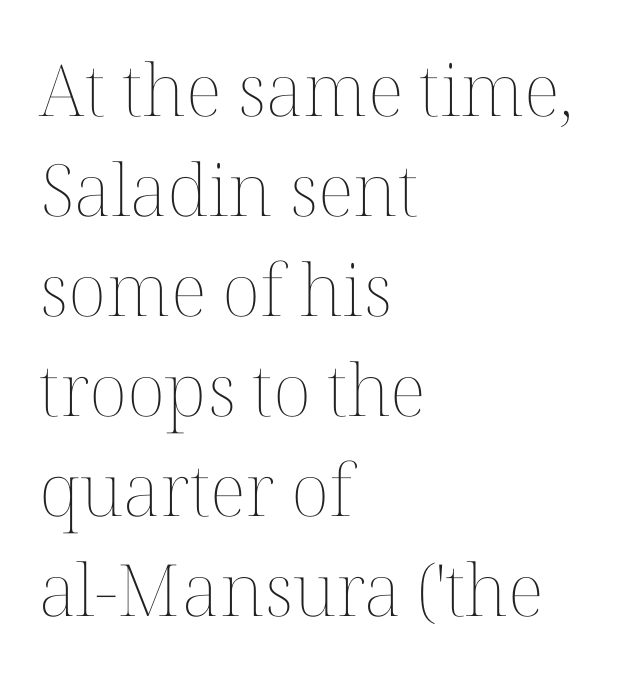
Q: Is the text bold? A: No.
Q: Is the text italic (slanted)? A: No, it is upright.
Q: Is the text underlined? A: No.
Q: How is the paragraph aligned? A: Left-aligned.
Q: Is the spacing between letters normal or unusually wide? A: Normal.
Q: Is the spacing between lines tight, normal or loose? A: Normal.
Q: Width (condensed, normal, or wide)? A: Normal.
Q: Stroke contrast? A: Medium.
Q: x-height? A: Medium.
Q: Monospaced? A: No.
